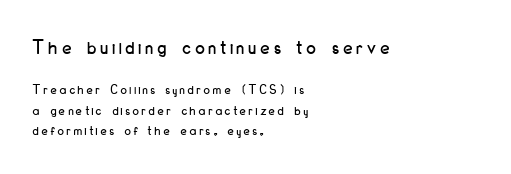
The image shows 21 px text type, upright; set left-aligned, normal line spacing (1.45x), unusually wide letter spacing (+0.2 em), not underlined; the first (top) block is 1.5x larger.
